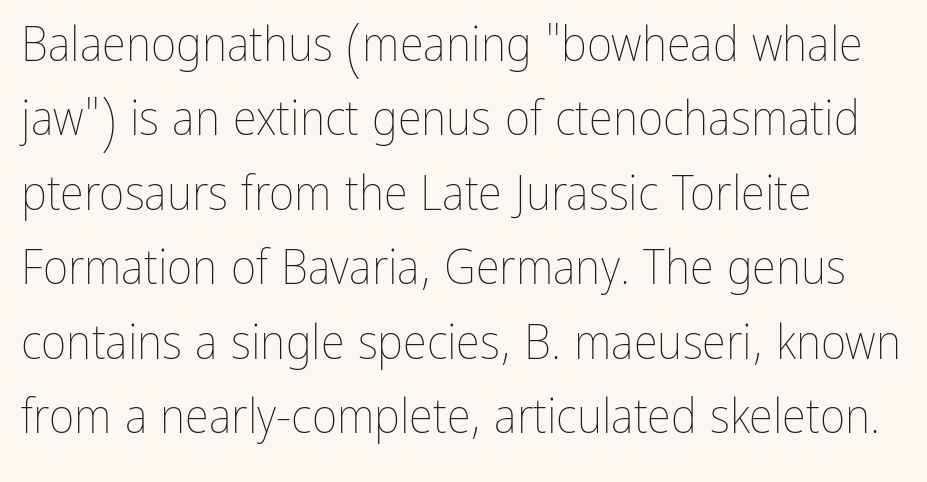
The image shows 49 px thin, condensed type, upright; set left-aligned, normal line spacing (1.52x), normal letter spacing, not underlined; low stroke contrast and a medium x-height.
